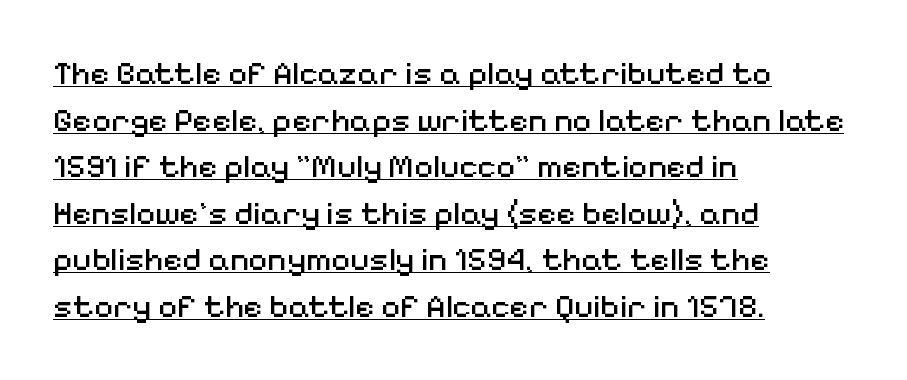
The rendering uses natural spacing where letterforms have individual widths. Italic? Not at all — the glyphs are vertical. The horizontal fit of the characters is conventional and even. This sample keeps an unexceptional amount of space between lines.
